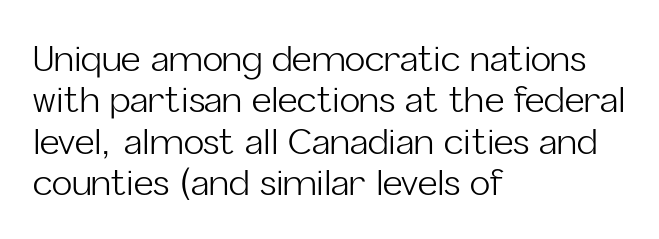
Q: Is the text bold? A: No.
Q: Is the text italic (slanted)? A: No, it is upright.
Q: Is the typeface a serif or a sans-serif typeface? A: Sans-serif.
Q: Is the text underlined? A: No.
Q: How is the paragraph aligned? A: Left-aligned.
Q: Is the spacing between letters normal or unusually wide? A: Normal.
Q: Width (condensed, normal, or wide)? A: Normal.
Q: Stroke contrast? A: Low.
Q: x-height? A: Medium.
Q: Monospaced? A: No.
